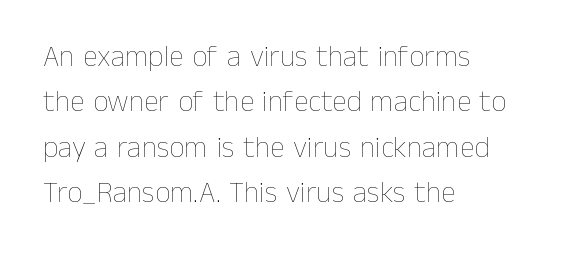
Q: Is the text bold? A: No.
Q: Is the text italic (slanted)? A: No, it is upright.
Q: Is the text underlined? A: No.
Q: How is the paragraph aligned? A: Left-aligned.
Q: Is the spacing between letters normal or unusually wide? A: Normal.
Q: Is the spacing between lines tight, normal or loose? A: Normal.
Q: Width (condensed, normal, or wide)? A: Normal.
Q: Stroke contrast? A: Low.
Q: x-height? A: Medium.
Q: Monospaced? A: No.
